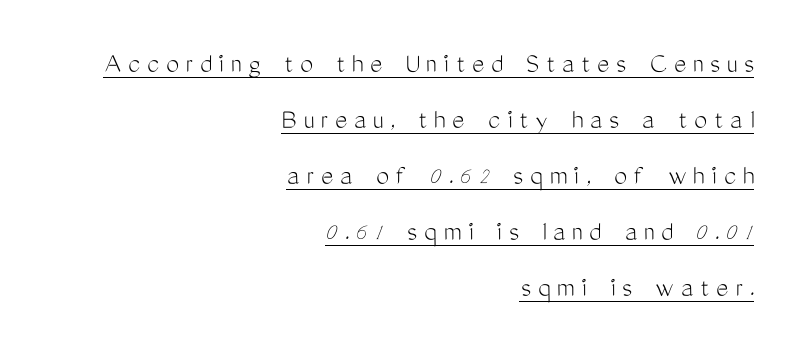
Students, observe: this is what heavily led, spacious text looks like. This sample uses expanded letter spacing, leaving extra air between glyphs. Style check: upright. Looks like regular typesetting: each glyph gets only the width it needs. What decoration does the sample have? An underline. Compared with a typical body face, this is equally light or lighter still.
